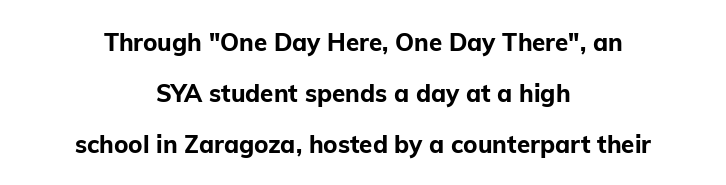
{"italic": "no", "bold": "yes", "underline": "no", "align": "center", "line_spacing": "loose", "line_spacing_ratio": 2.12, "letter_spacing": "normal", "letter_spacing_em": 0.0, "glyph_px": 24}
